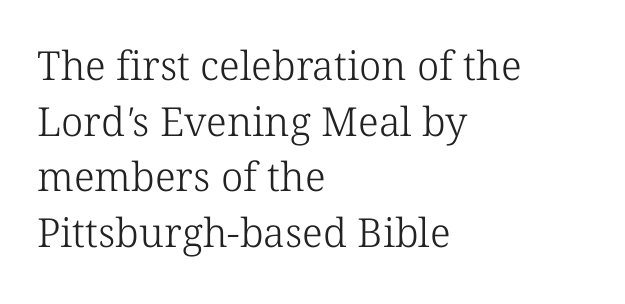
The image shows 40 px light serif type; set left-aligned, normal line spacing (1.39x), normal letter spacing, not underlined; low stroke contrast and a medium x-height.
